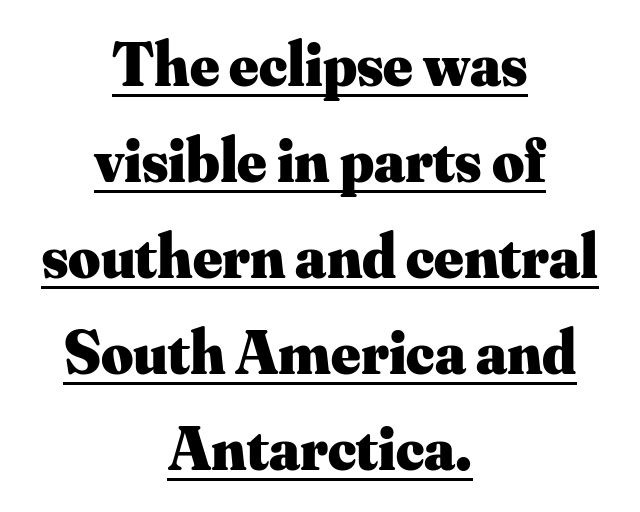
Q: Is the text bold? A: Yes.
Q: Is the text italic (slanted)? A: No, it is upright.
Q: Is the typeface a serif or a sans-serif typeface? A: Serif.
Q: Is the text underlined? A: Yes.
Q: How is the paragraph aligned? A: Centered.
Q: Is the spacing between letters normal or unusually wide? A: Normal.
Q: Is the spacing between lines tight, normal or loose? A: Normal.
Q: Width (condensed, normal, or wide)? A: Normal.
Q: Stroke contrast? A: Medium.
Q: x-height? A: Small.
Q: Monospaced? A: No.
